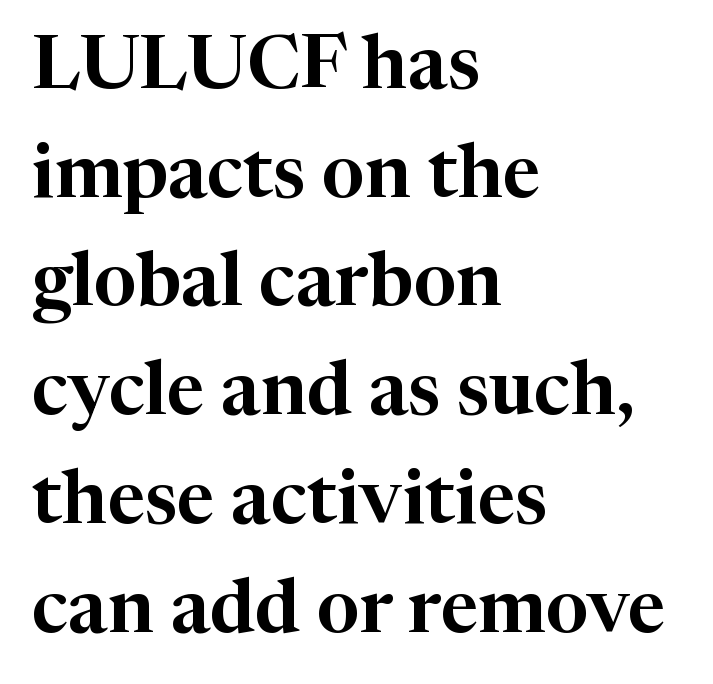
Q: Is the text italic (slanted)? A: No, it is upright.
Q: Is the typeface a serif or a sans-serif typeface? A: Serif.
Q: Is the text underlined? A: No.
Q: How is the paragraph aligned? A: Left-aligned.
Q: Is the spacing between letters normal or unusually wide? A: Normal.
Q: Is the spacing between lines tight, normal or loose? A: Normal.
Q: Width (condensed, normal, or wide)? A: Normal.
Q: Stroke contrast? A: High.
Q: x-height? A: Medium.
Q: Monospaced? A: No.
